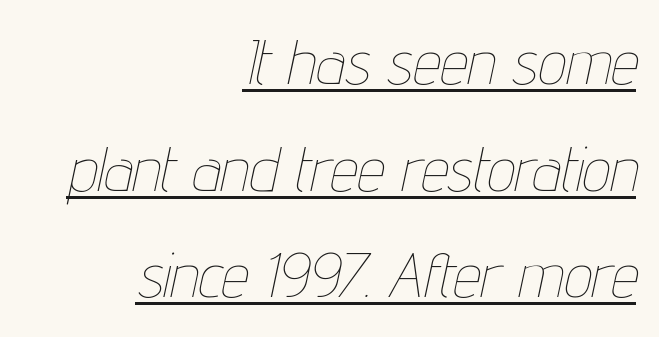
The passage shown is not bold in any degree. Would a proofreader flag this as italicized? Yes. The setting favours the right margin, as signatures and pull-quotes sometimes do. Look at the tracking — it's just the regular setting, nothing added.
